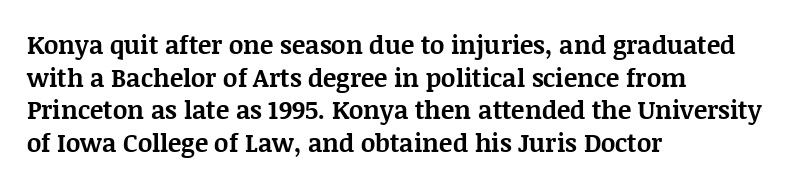
The image shows 25 px bold type, upright; set left-aligned, normal line spacing (1.31x), normal letter spacing, not underlined.
